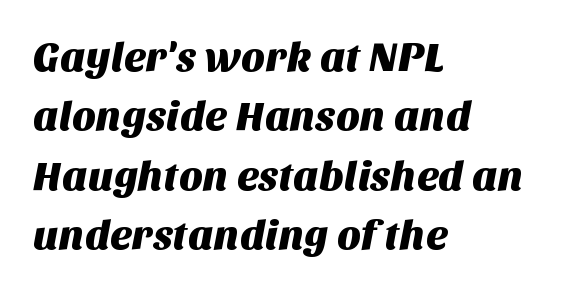
The image shows 41 px sans-serif type; set left-aligned, normal line spacing (1.45x), normal letter spacing, not underlined; medium stroke contrast and a large x-height.
